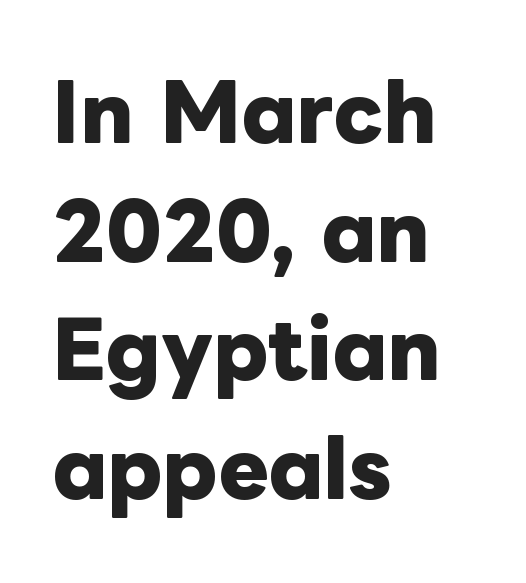
The image shows 76 px heavy type, upright; set left-aligned, normal line spacing (1.56x), normal letter spacing, not underlined; low stroke contrast and a medium x-height.
